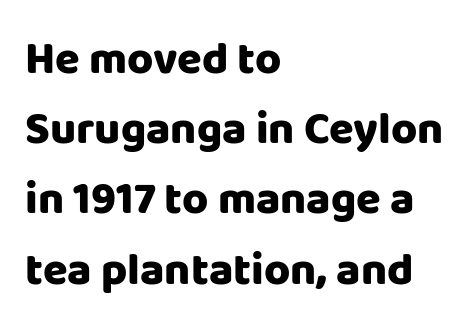
{"serif": "no", "italic": "no", "bold": "yes", "weight": "heavy", "width": "normal", "stroke_contrast": "low", "x_height": "large", "monospaced": "no", "underline": "no", "align": "left", "line_spacing": "normal", "line_spacing_ratio": 1.56, "letter_spacing": "normal", "letter_spacing_em": 0.0, "glyph_px": 45}
